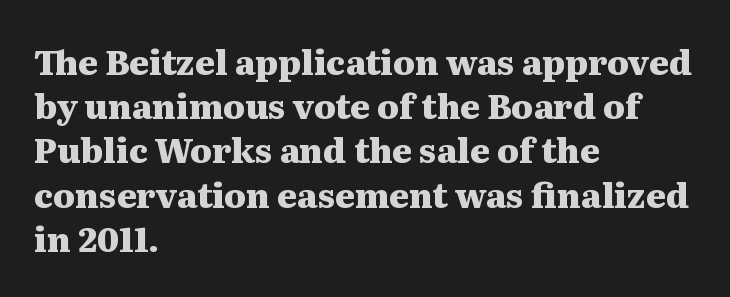
The image shows 34 px heavy, wide serif type, upright; set left-aligned, normal line spacing (1.3x), normal letter spacing, not underlined; medium stroke contrast and a medium x-height.
